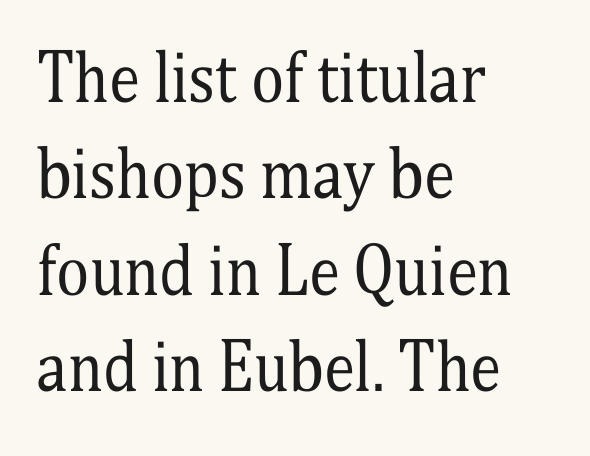
{"serif": "yes", "italic": "no", "bold": "no", "weight": "regular", "width": "condensed", "stroke_contrast": "medium", "x_height": "medium", "monospaced": "no", "underline": "no", "align": "left", "line_spacing": "normal", "line_spacing_ratio": 1.53, "letter_spacing": "normal", "letter_spacing_em": 0.0, "glyph_px": 63}
